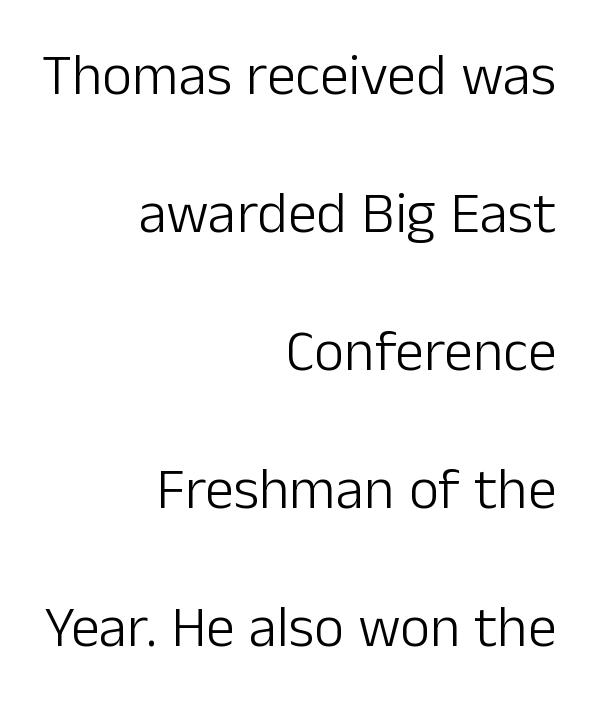
{"serif": "no", "italic": "no", "bold": "no", "weight": "light", "width": "normal", "stroke_contrast": "low", "x_height": "medium", "monospaced": "no", "underline": "no", "align": "right", "line_spacing": "loose", "line_spacing_ratio": 2.38, "letter_spacing": "normal", "letter_spacing_em": 0.0, "glyph_px": 58}
